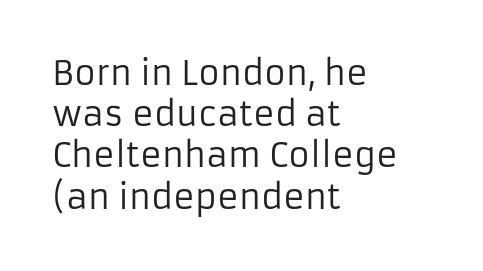
Type style note: lacks serifs. Honestly, the row spacing looks completely unremarkable. The face looks like a standard text weight, possibly lighter. The letters advance in unequal steps, a hallmark of proportional type.
